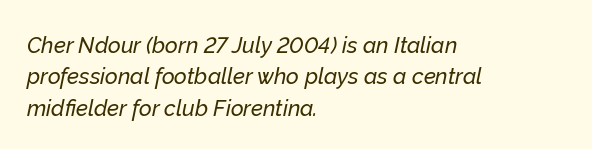
Words appear dense and cohesive because spacing is normal. The block of text has a typical density, with ordinary space between rows. In terms of posture, this sample is oblique. A student would call this left alignment; a typographer would say flush left, rag right.
